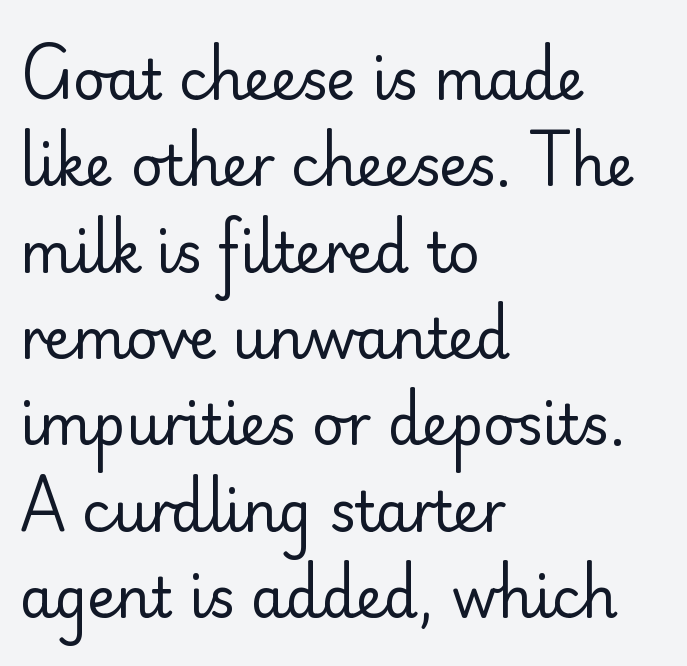
The image shows 55 px regular-weight sans-serif type, upright; set left-aligned, normal line spacing (1.57x), normal letter spacing, not underlined; low stroke contrast and a small x-height.
